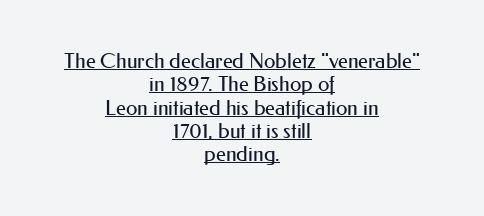
The image shows 21 px text type, upright; set centered, tight line spacing (1.11x), normal letter spacing, underlined.
